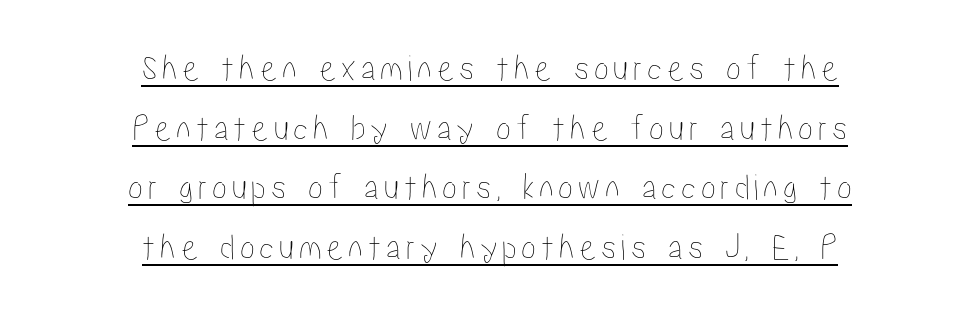
Q: Is the text italic (slanted)? A: No, it is upright.
Q: Is the text underlined? A: Yes.
Q: How is the paragraph aligned? A: Centered.
Q: Is the spacing between lines tight, normal or loose? A: Normal.
Q: Width (condensed, normal, or wide)? A: Condensed.
Q: Stroke contrast? A: Low.
Q: x-height? A: Medium.
Q: Monospaced? A: No.
